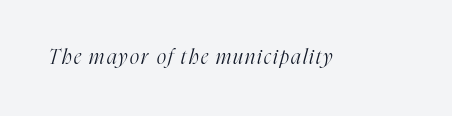
The image shows 20 px text type, italic (leaning right); set not underlined.
